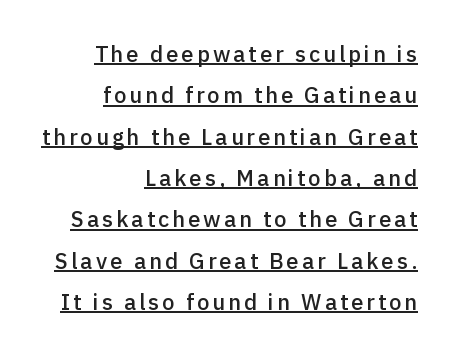
Teacher's note: observe the even right margin — that is flush-right alignment. Set as a demibold, roughly 600 on the weight scale. Underline: present. A typesetter would mark this as roman, not italic.
